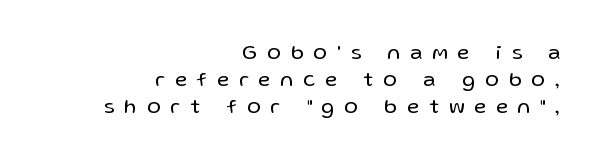
Q: Is the text bold? A: No.
Q: Is the text italic (slanted)? A: No, it is upright.
Q: Is the text underlined? A: No.
Q: How is the paragraph aligned? A: Right-aligned.
Q: Is the spacing between letters normal or unusually wide? A: Unusually wide.
Q: Is the spacing between lines tight, normal or loose? A: Normal.
